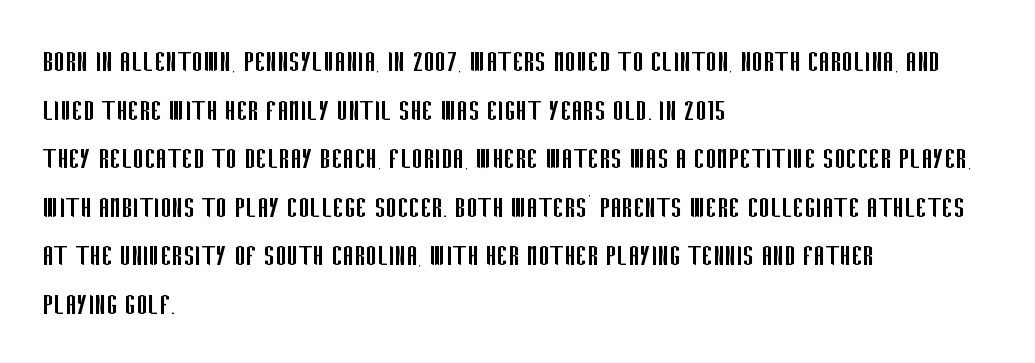
{"serif": "no", "italic": "no", "bold": "no", "weight": "regular", "width": "condensed", "stroke_contrast": "low", "x_height": "large", "monospaced": "no", "underline": "no", "align": "left", "line_spacing": "normal", "line_spacing_ratio": 1.43, "letter_spacing": "normal", "letter_spacing_em": 0.0, "glyph_px": 34}
